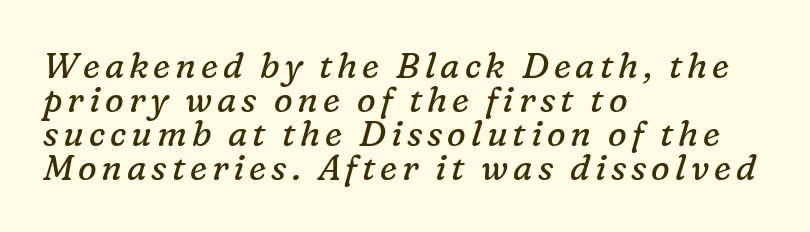
The gap between lines stays unmarked. Summary of weight: not heavy and not bold. Every row of glyphs begins at an identical x-position on the left. Cramped leading. These lines are rendered in a variable-pitch font. These lines were composed using italics.
